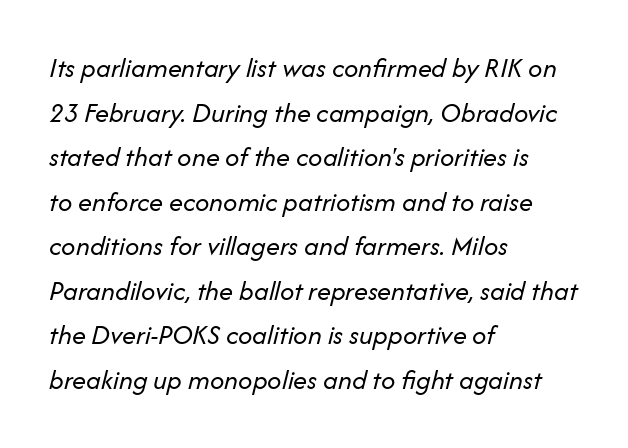
The image shows 28 px regular-weight type, italic (leaning right); set left-aligned, normal line spacing (1.59x), normal letter spacing, not underlined; low stroke contrast and a medium x-height.
